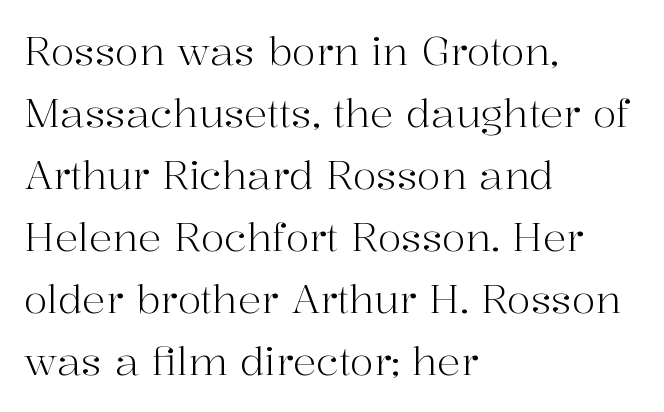
{"serif": "yes", "italic": "no", "bold": "no", "weight": "light", "width": "normal", "stroke_contrast": "high", "x_height": "medium", "monospaced": "no", "underline": "no", "align": "left", "line_spacing": "normal", "line_spacing_ratio": 1.59, "letter_spacing": "normal", "letter_spacing_em": 0.0, "glyph_px": 39}
